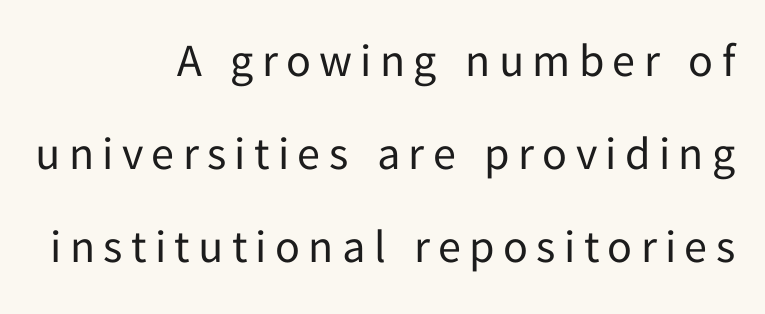
Notice how the passage keeps a crisp vertical edge on the right only. The rendering uses natural spacing where letterforms have individual widths. This is roman type, the default non-slanted kind. Stroke terminals: plain, sans-serif. Widely set lines give the paragraph a tall, airy silhouette.
